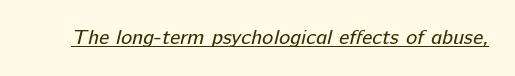
Q: Is the text bold? A: No.
Q: Is the text underlined? A: Yes.
Q: Is the spacing between letters normal or unusually wide? A: Normal.
